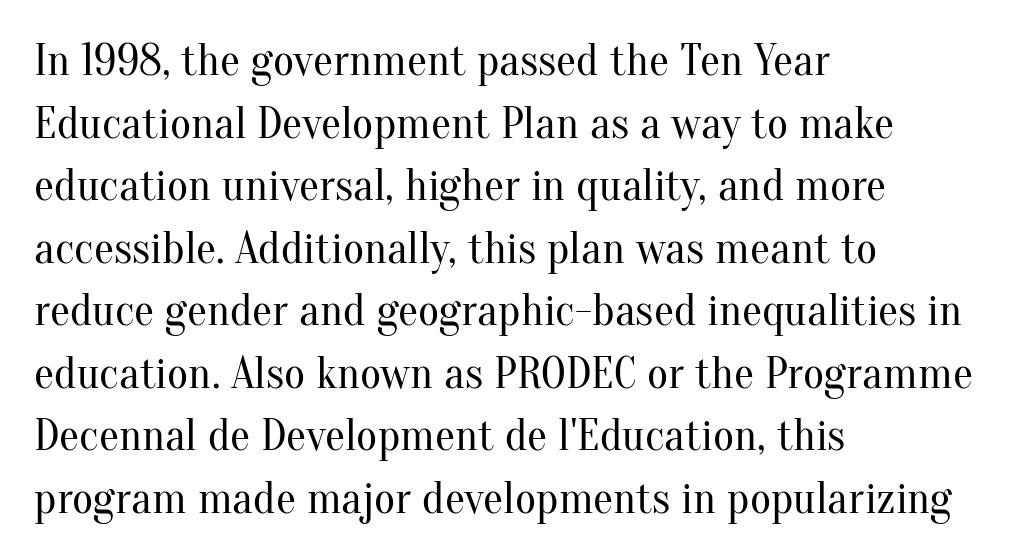
Regarding serifs, this sample has them. Lines of text with bare space underneath. Every stem runs plumb, perpendicular to the baseline. The rendering anchors every line to the left-hand side. Is this a heavy cut? Hardly; it is regular or lighter.
